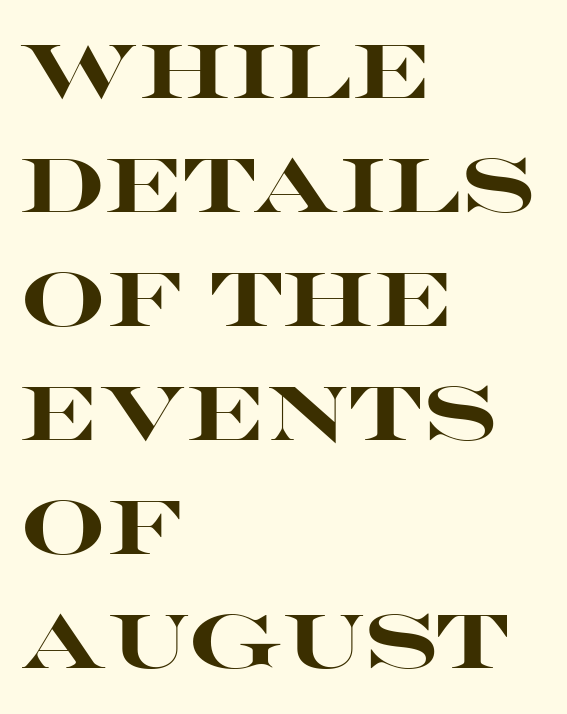
The image shows 76 px heavy, wide type, upright; set left-aligned, normal line spacing (1.5x), normal letter spacing, not underlined; high stroke contrast and a large x-height.
